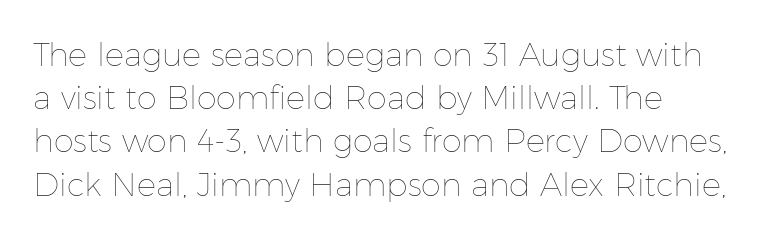
Q: Is the text bold? A: No.
Q: Is the text italic (slanted)? A: No, it is upright.
Q: Is the text underlined? A: No.
Q: How is the paragraph aligned? A: Left-aligned.
Q: Is the spacing between letters normal or unusually wide? A: Normal.
Q: Is the spacing between lines tight, normal or loose? A: Normal.
Q: Width (condensed, normal, or wide)? A: Normal.
Q: Stroke contrast? A: Low.
Q: x-height? A: Medium.
Q: Monospaced? A: No.
